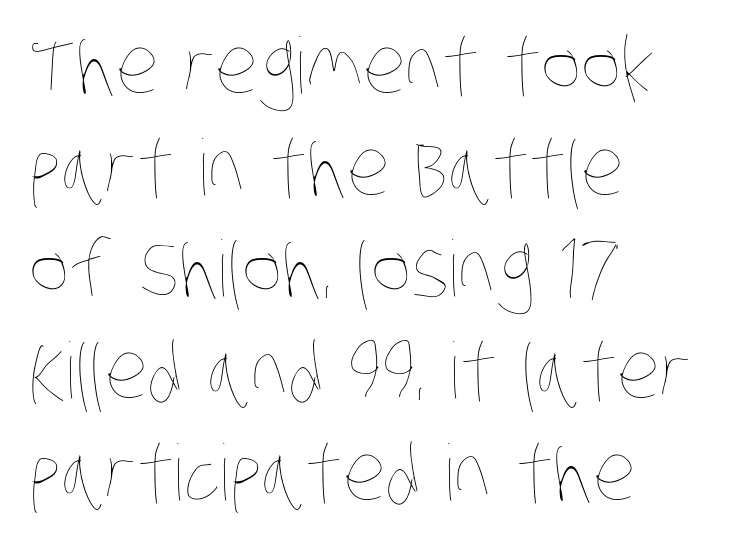
{"bold": "no", "weight": "thin", "width": "condensed", "stroke_contrast": "low", "x_height": "large", "monospaced": "no", "underline": "no", "align": "left", "line_spacing": "normal", "line_spacing_ratio": 1.32, "letter_spacing": "normal", "letter_spacing_em": 0.0, "glyph_px": 77}
